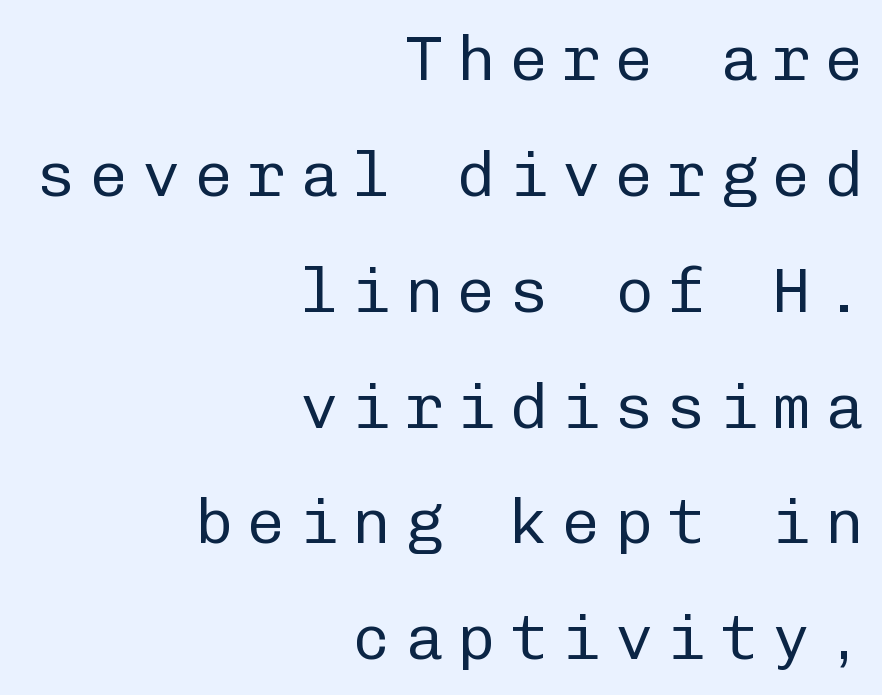
The image shows 64 px regular-weight sans-serif type, upright, monospaced; set right-aligned, line spacing 1.81x, unusually wide letter spacing (+0.22 em), not underlined; low stroke contrast and a medium x-height.
